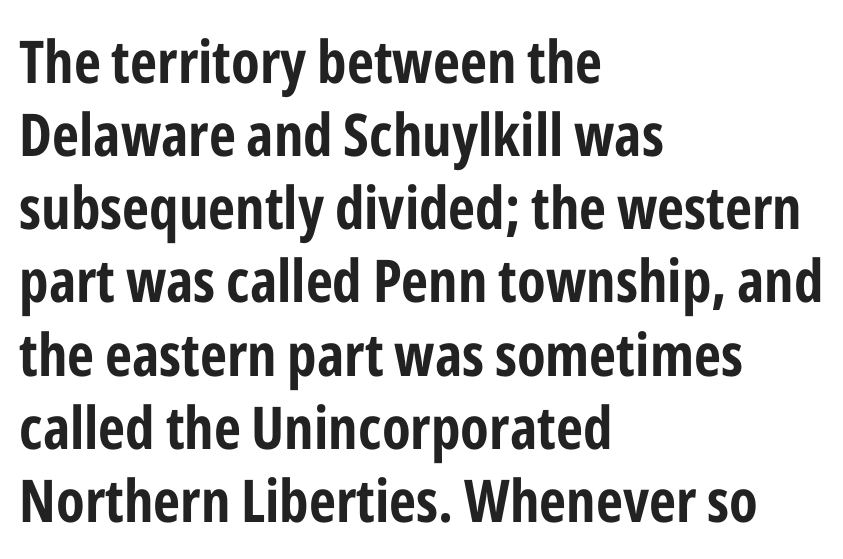
{"serif": "no", "italic": "no", "bold": "yes", "weight": "bold", "width": "condensed", "stroke_contrast": "low", "x_height": "medium", "monospaced": "no", "underline": "no", "align": "left", "line_spacing_ratio": 1.24, "letter_spacing": "normal", "letter_spacing_em": 0.0, "glyph_px": 59}
